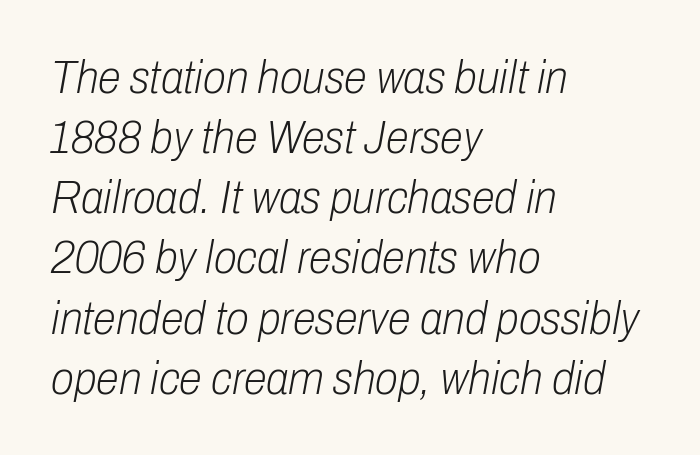
The face used here is proportionally spaced, like ordinary book or web type. Honestly, there is no underline to notice here at all. Italic: yes, the glyphs are oblique. Bold? No — there's no thickening of the strokes. Rows of type keep a routine distance in the vertical direction.
